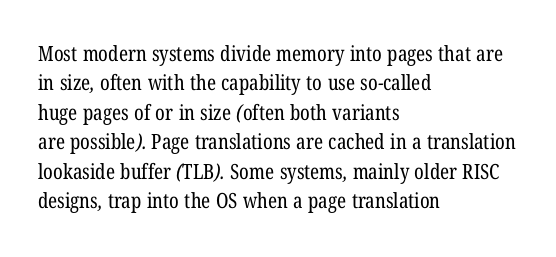
{"bold": "no", "underline": "no", "align": "left", "line_spacing": "normal", "line_spacing_ratio": 1.4, "letter_spacing": "normal", "letter_spacing_em": 0.0, "glyph_px": 21}
